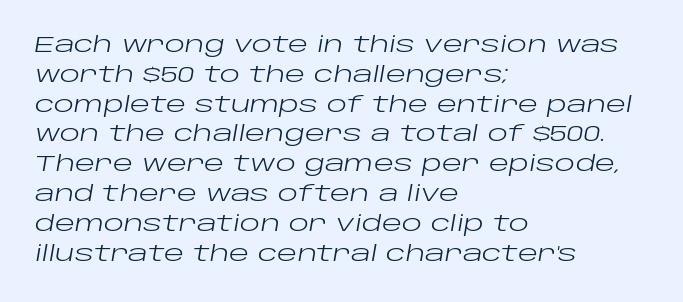
Weight: regular or lighter. The vertical gap from one line to the next is medium. The paragraph has a hard left edge and a soft right edge. Every character sits at an angle, as italics do.
